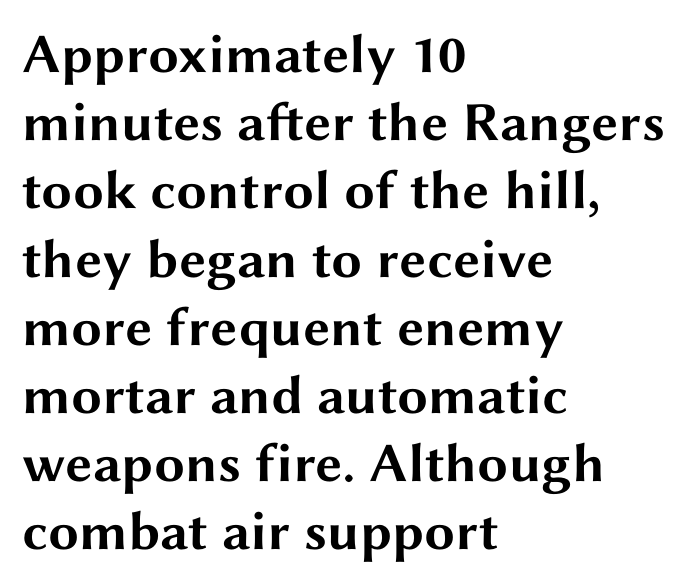
Q: Is the text bold? A: Yes.
Q: Is the text italic (slanted)? A: No, it is upright.
Q: Is the typeface a serif or a sans-serif typeface? A: Sans-serif.
Q: Is the text underlined? A: No.
Q: How is the paragraph aligned? A: Left-aligned.
Q: Is the spacing between letters normal or unusually wide? A: Normal.
Q: Width (condensed, normal, or wide)? A: Wide.
Q: Stroke contrast? A: Medium.
Q: x-height? A: Medium.
Q: Monospaced? A: No.
